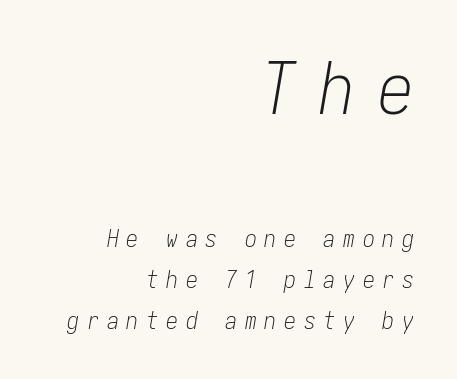
Q: Is the text bold? A: No.
Q: Is the text italic (slanted)? A: Yes, it leans right by about 10 degrees.
Q: Is the text underlined? A: No.
Q: How is the paragraph aligned? A: Right-aligned.
Q: Is the spacing between letters normal or unusually wide? A: Unusually wide.
Q: Is the spacing between lines tight, normal or loose? A: Normal.
Q: Which block of text is set in a larger size, the first (top) or the second (bottom)? A: The first (top) one.
Q: Width (condensed, normal, or wide)? A: Condensed.
Q: Stroke contrast? A: Low.
Q: x-height? A: Medium.
